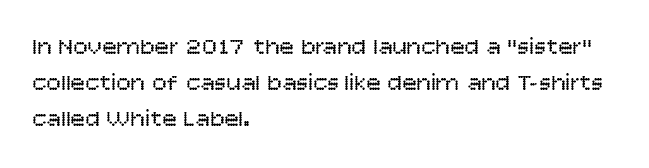
The image shows 24 px text type, upright; set left-aligned, normal line spacing (1.5x), normal letter spacing, not underlined.
